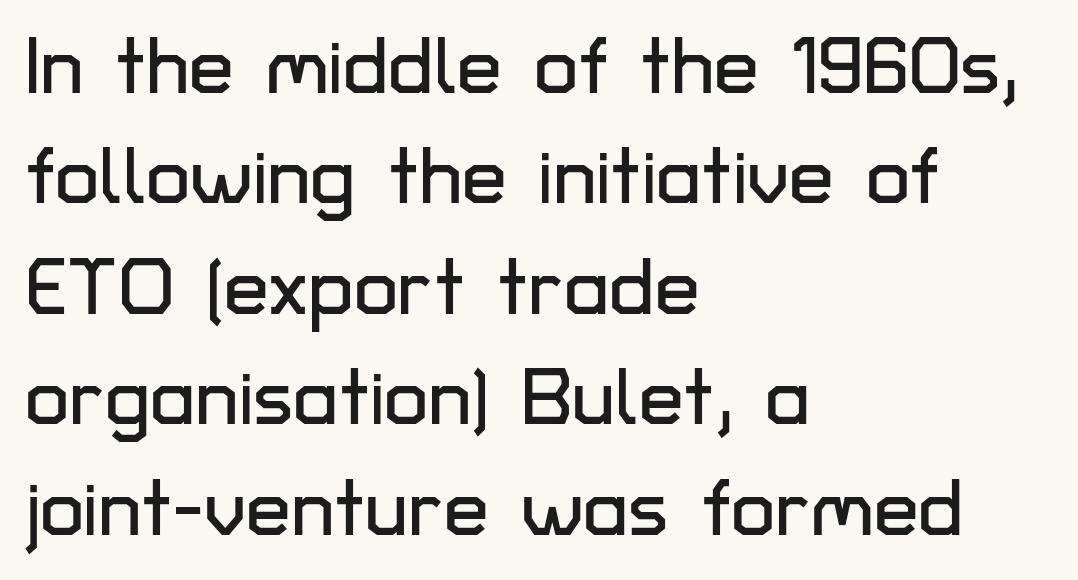
Q: Is the text italic (slanted)? A: No, it is upright.
Q: Is the typeface a serif or a sans-serif typeface? A: Sans-serif.
Q: Is the text underlined? A: No.
Q: How is the paragraph aligned? A: Left-aligned.
Q: Is the spacing between letters normal or unusually wide? A: Normal.
Q: Is the spacing between lines tight, normal or loose? A: Normal.
Q: Width (condensed, normal, or wide)? A: Normal.
Q: Stroke contrast? A: Low.
Q: x-height? A: Medium.
Q: Monospaced? A: No.
